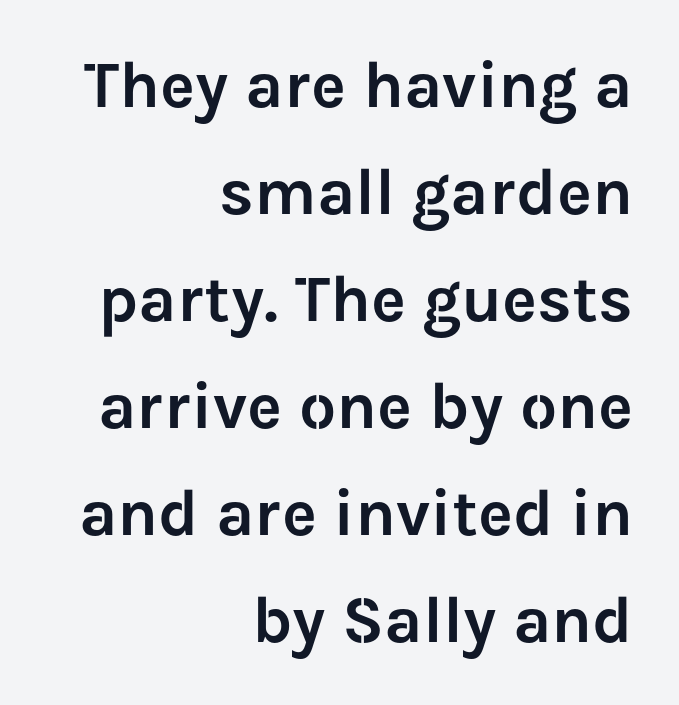
{"serif": "no", "italic": "no", "width": "normal", "stroke_contrast": "low", "x_height": "medium", "monospaced": "no", "underline": "no", "align": "right", "line_spacing": "normal", "line_spacing_ratio": 1.62, "letter_spacing": "normal", "letter_spacing_em": 0.0, "glyph_px": 66}
